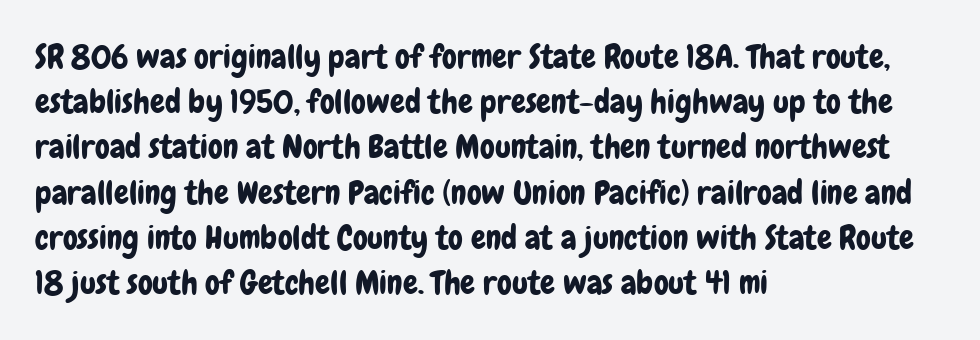
Q: Is the text italic (slanted)? A: No, it is upright.
Q: Is the typeface a serif or a sans-serif typeface? A: Sans-serif.
Q: Is the text underlined? A: No.
Q: How is the paragraph aligned? A: Left-aligned.
Q: Is the spacing between letters normal or unusually wide? A: Normal.
Q: Is the spacing between lines tight, normal or loose? A: Normal.
Q: Width (condensed, normal, or wide)? A: Condensed.
Q: Stroke contrast? A: Low.
Q: x-height? A: Medium.
Q: Monospaced? A: No.
